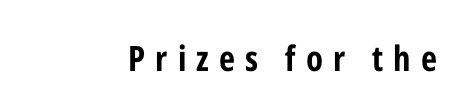
{"serif": "no", "italic": "no", "bold": "yes", "weight": "bold", "width": "condensed", "stroke_contrast": "low", "x_height": "medium", "monospaced": "no", "underline": "no", "letter_spacing": "wide", "letter_spacing_em": 0.29, "glyph_px": 35}
